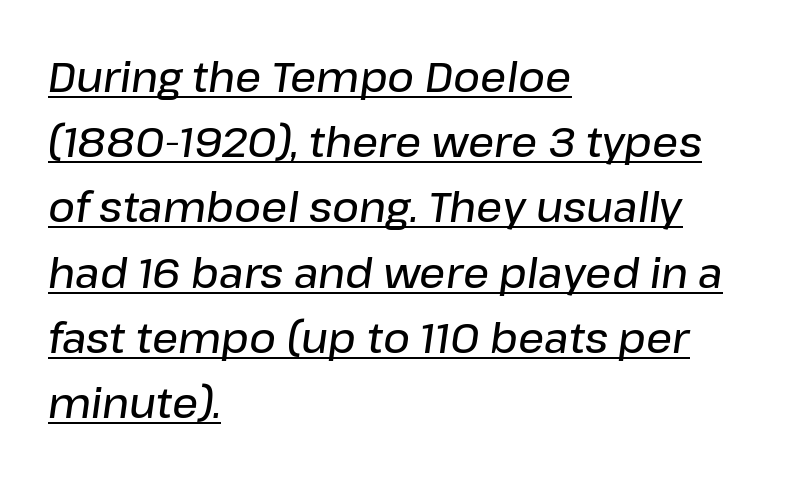
{"italic": "yes", "lean": "right", "slant_degrees": 8, "bold": "semi", "weight": "semibold", "width": "normal", "stroke_contrast": "low", "x_height": "medium", "monospaced": "no", "underline": "yes", "align": "left", "line_spacing": "normal", "line_spacing_ratio": 1.59, "letter_spacing": "normal", "letter_spacing_em": 0.0, "glyph_px": 41}
